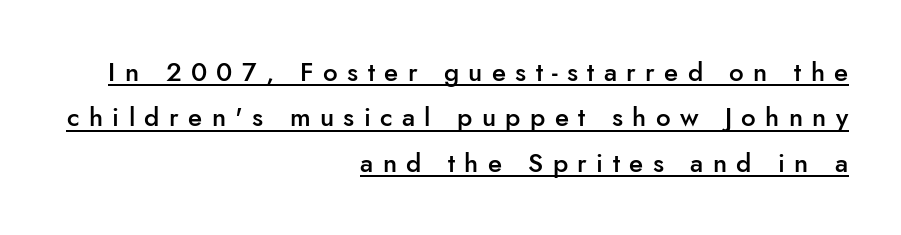
Q: Is the text bold? A: Semi-bold.
Q: Is the text italic (slanted)? A: No, it is upright.
Q: Is the text underlined? A: Yes.
Q: How is the paragraph aligned? A: Right-aligned.
Q: Is the spacing between letters normal or unusually wide? A: Unusually wide.
